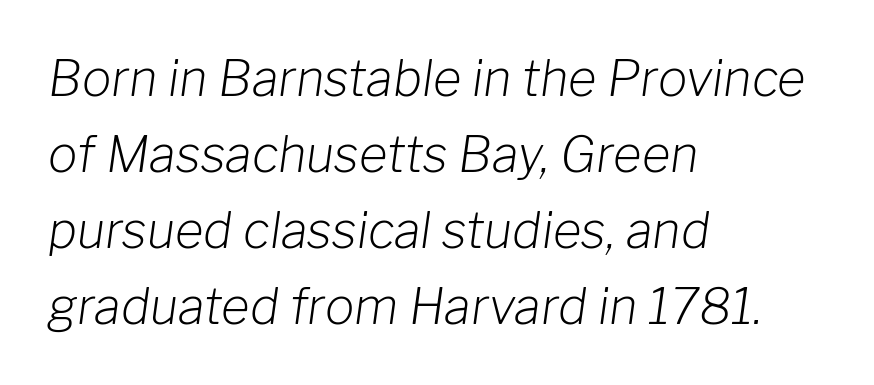
The image shows 49 px light type, italic (leaning right); set left-aligned, normal line spacing (1.55x), normal letter spacing, not underlined; low stroke contrast and a medium x-height.
